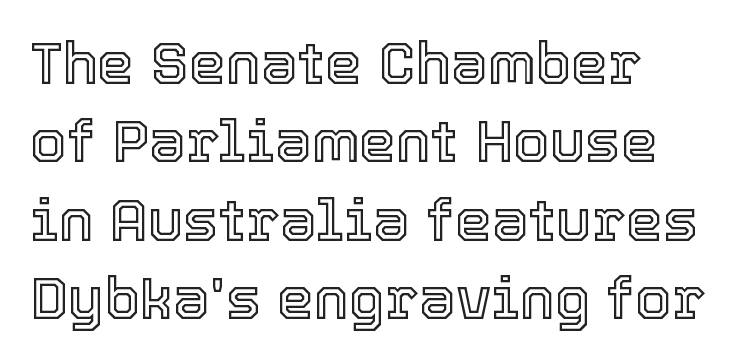
A student would call this left alignment; a typographer would say flush left, rag right. A typesetter would call this proportional, since set widths differ per character. This block has exactly the height ordinary leading produces. If you drew a line through each stem, it would be perfectly vertical. Check under the words: just untouched page. Students, note that the glyphs here touch the page at normal intervals.
